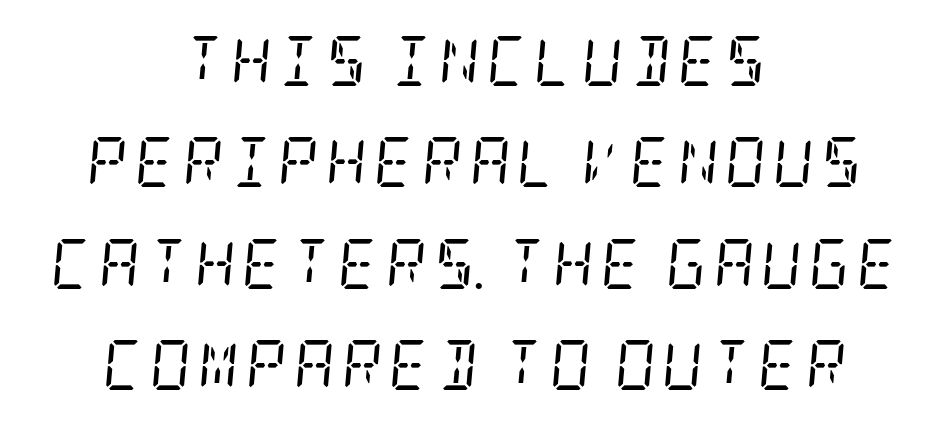
{"serif": "yes", "italic": "yes", "lean": "right", "slant_degrees": 5, "bold": "no", "weight": "regular", "width": "condensed", "stroke_contrast": "low", "x_height": "large", "underline": "no", "align": "center", "line_spacing": "loose", "line_spacing_ratio": 2.03, "glyph_px": 50}
